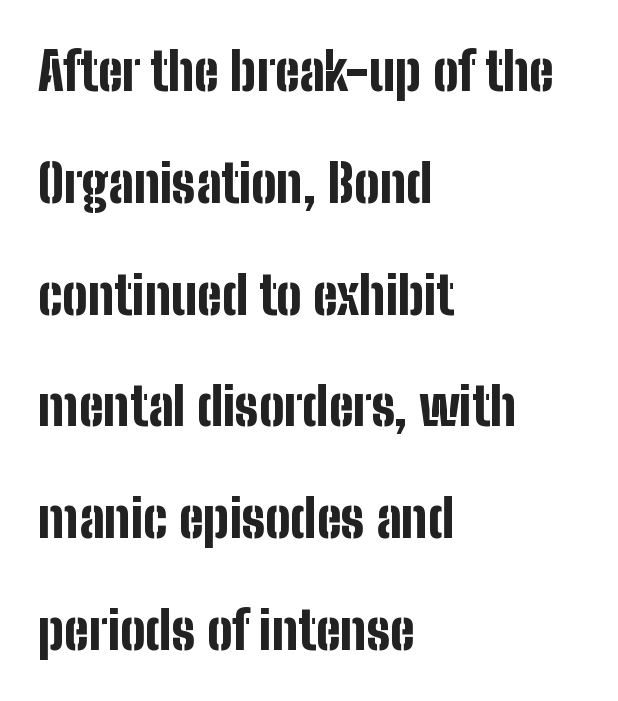
The image shows 53 px bold, condensed sans-serif type, upright; set left-aligned, loose line spacing (2.11x), normal letter spacing, not underlined; low stroke contrast and a medium x-height.
